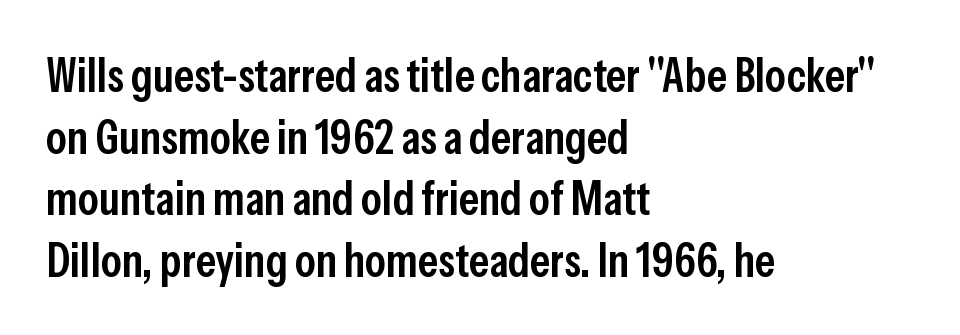
{"serif": "no", "italic": "no", "bold": "semi", "weight": "semibold", "width": "condensed", "stroke_contrast": "low", "x_height": "medium", "monospaced": "no", "underline": "no", "align": "left", "line_spacing": "normal", "line_spacing_ratio": 1.31, "letter_spacing": "normal", "letter_spacing_em": 0.0, "glyph_px": 47}
